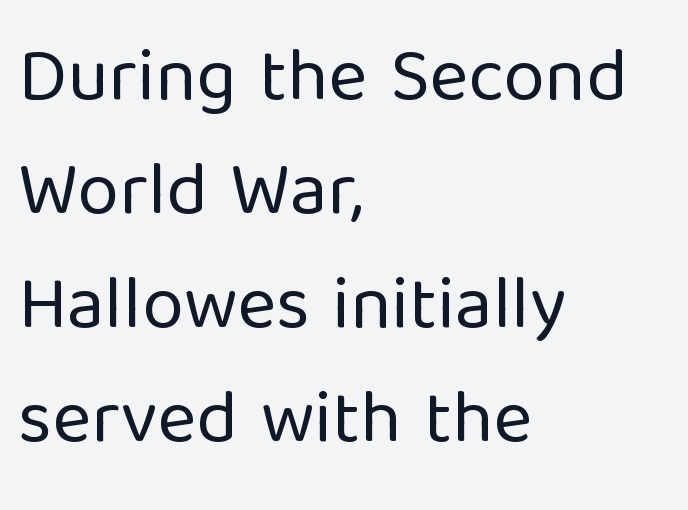
The image shows 75 px regular-weight sans-serif type, upright; set left-aligned, normal line spacing (1.52x), normal letter spacing, not underlined; low stroke contrast and a medium x-height.
